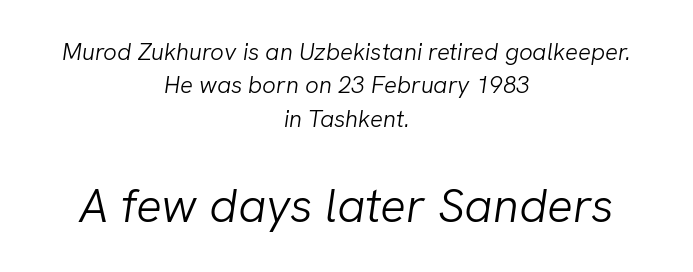
Posture: slanted. A clean baseline with only descenders dipping below it. Caption: upper text group reduced, lower text group enlarged. Spacing verdict: proportional, widths tailored to each character.
